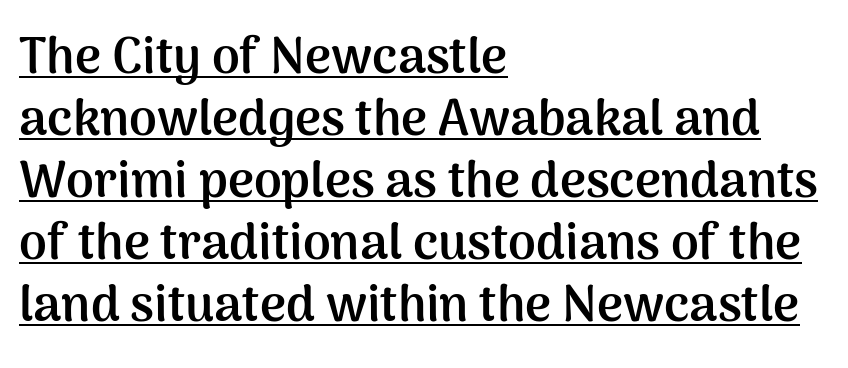
{"serif": "no", "italic": "no", "bold": "yes", "weight": "semibold", "width": "normal", "stroke_contrast": "medium", "x_height": "medium", "monospaced": "no", "underline": "yes", "align": "left", "line_spacing_ratio": 1.24, "letter_spacing": "normal", "letter_spacing_em": 0.0, "glyph_px": 50}
